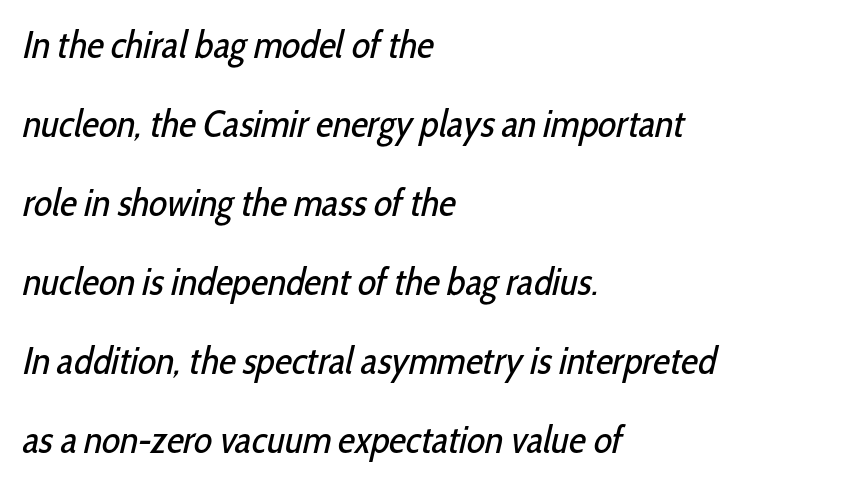
{"serif": "no", "bold": "no", "weight": "regular", "width": "condensed", "stroke_contrast": "low", "x_height": "medium", "monospaced": "no", "underline": "no", "align": "left", "line_spacing": "loose", "line_spacing_ratio": 2.08, "letter_spacing": "normal", "letter_spacing_em": 0.0, "glyph_px": 38}
